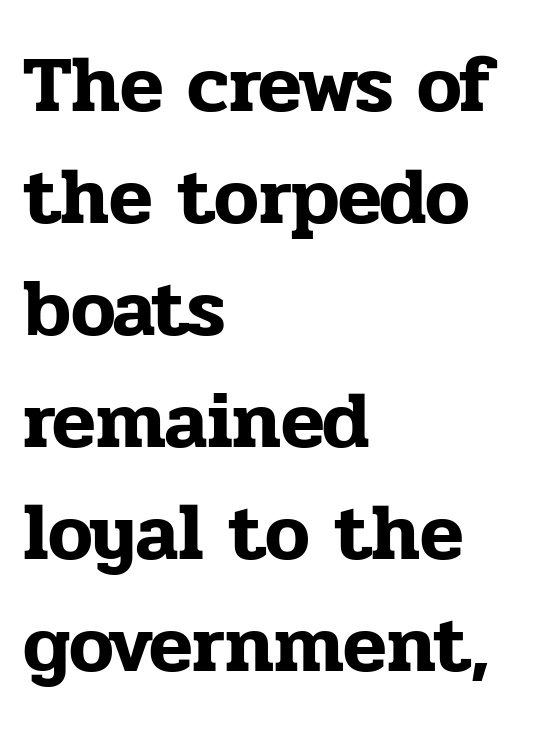
{"serif": "yes", "italic": "no", "width": "normal", "stroke_contrast": "low", "x_height": "medium", "monospaced": "no", "underline": "no", "align": "left", "line_spacing": "normal", "line_spacing_ratio": 1.4, "letter_spacing": "normal", "letter_spacing_em": 0.0, "glyph_px": 80}
